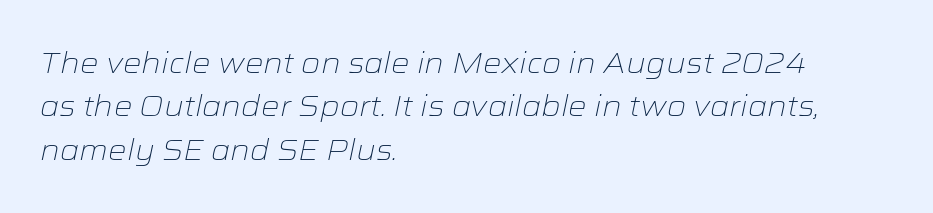
Q: Is the text bold? A: No.
Q: Is the text italic (slanted)? A: Yes, it leans right by about 12 degrees.
Q: Is the text underlined? A: No.
Q: How is the paragraph aligned? A: Left-aligned.
Q: Is the spacing between letters normal or unusually wide? A: Normal.
Q: Is the spacing between lines tight, normal or loose? A: Normal.
Q: Width (condensed, normal, or wide)? A: Wide.
Q: Stroke contrast? A: Low.
Q: x-height? A: Medium.
Q: Monospaced? A: No.
